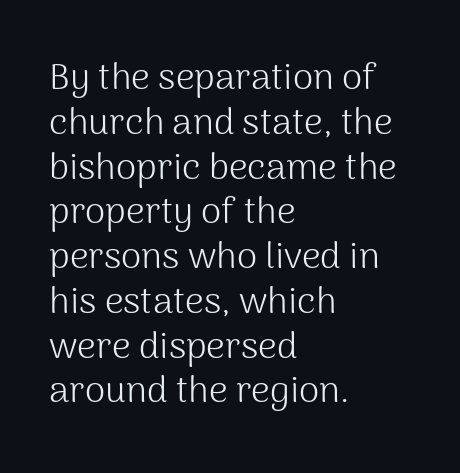
{"serif": "no", "italic": "no", "bold": "no", "weight": "light", "width": "normal", "stroke_contrast": "medium", "x_height": "medium", "monospaced": "no", "underline": "no", "align": "left", "line_spacing_ratio": 1.21, "letter_spacing": "normal", "letter_spacing_em": 0.0, "glyph_px": 37}
